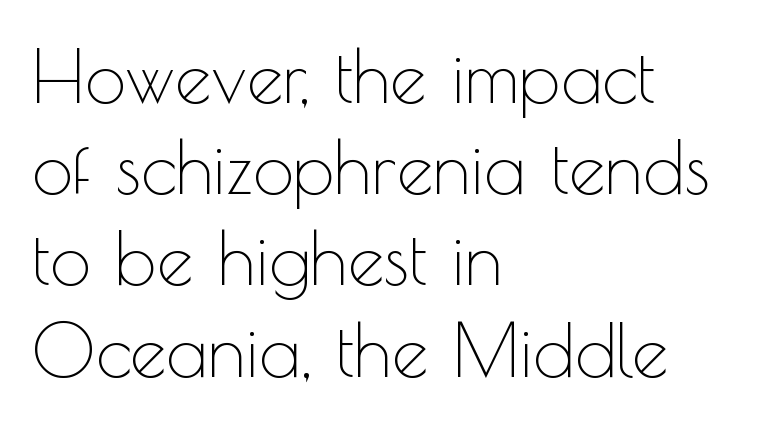
{"serif": "no", "italic": "no", "bold": "no", "weight": "thin", "width": "normal", "x_height": "small", "monospaced": "no", "underline": "no", "align": "left", "line_spacing": "normal", "line_spacing_ratio": 1.25, "letter_spacing": "normal", "letter_spacing_em": 0.0, "glyph_px": 73}
